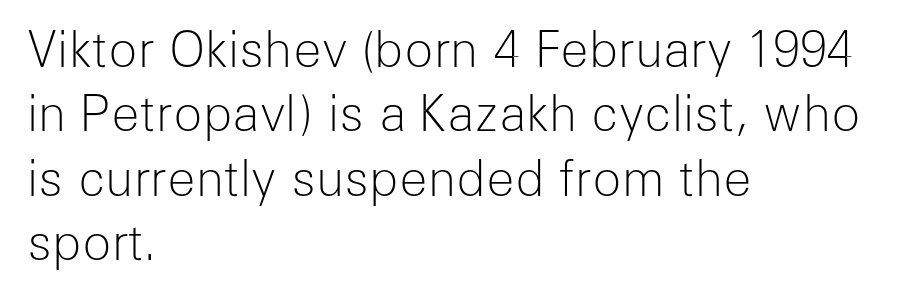
Bare-footed words on every line. Every character sits straight up, as roman type does. These lines are set flush left with a ragged right edge. Note the varied advance widths — an 'i' is clearly narrower than an 'm'. Leading matches the norm, producing a regular column. Nothing unusual about the tracking: characters are spaced as the font intends.
